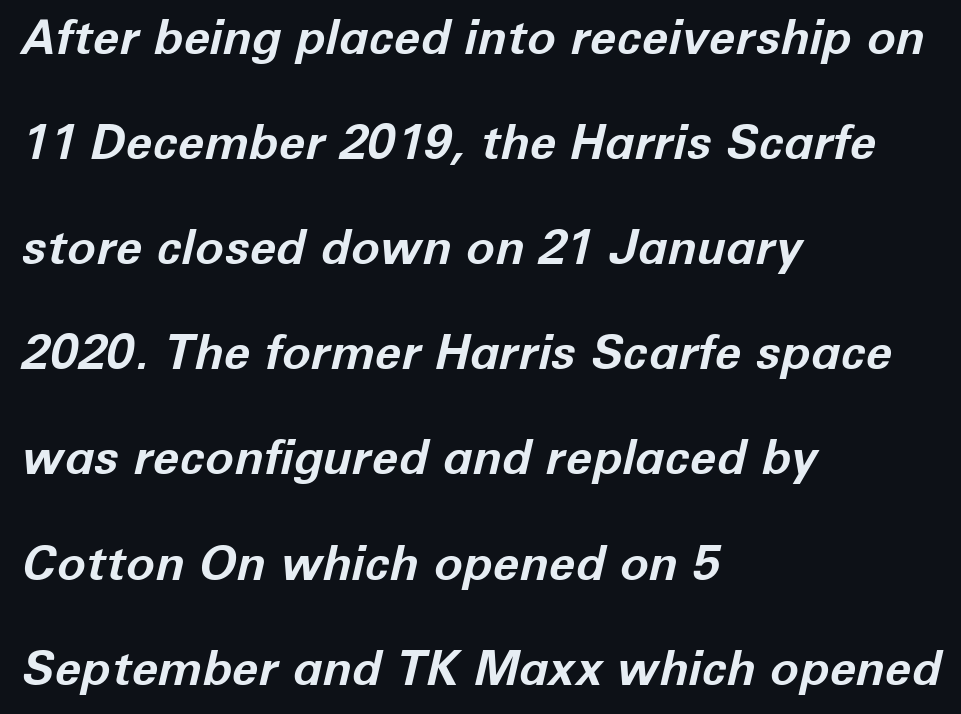
Looking at the ascenders, they clearly lean. The text block is weighted toward the left margin, trailing off unevenly rightward. This sample has the flowing, uneven cadence of proportional lettering. This rendering features lettering with no underline. Tracking here is standard; glyphs follow each other at the usual distance.
